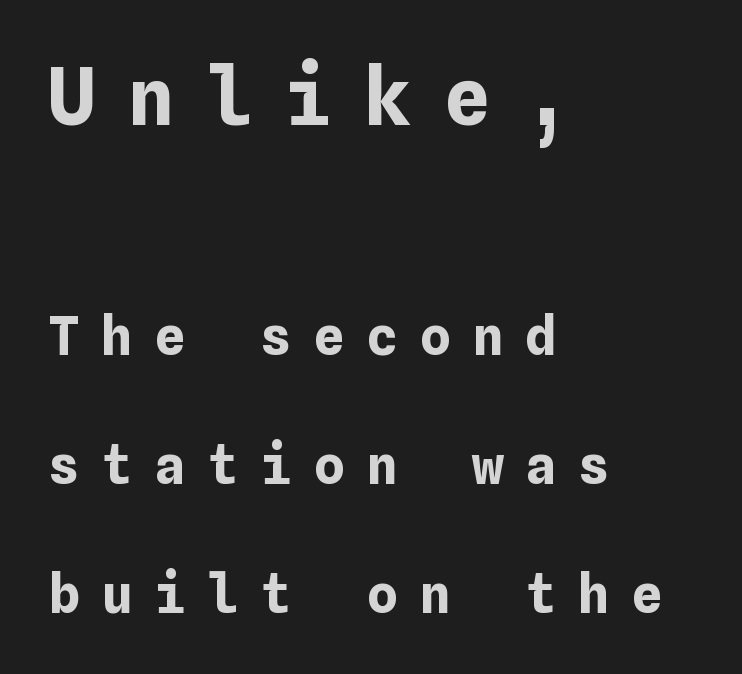
Q: Is the text bold? A: Yes.
Q: Is the text italic (slanted)? A: No, it is upright.
Q: Is the text underlined? A: No.
Q: How is the paragraph aligned? A: Left-aligned.
Q: Is the spacing between letters normal or unusually wide? A: Unusually wide.
Q: Is the spacing between lines tight, normal or loose? A: Loose.
Q: Which block of text is set in a larger size, the first (top) or the second (bottom)? A: The first (top) one.
Q: Width (condensed, normal, or wide)? A: Normal.
Q: Stroke contrast? A: Low.
Q: x-height? A: Medium.
